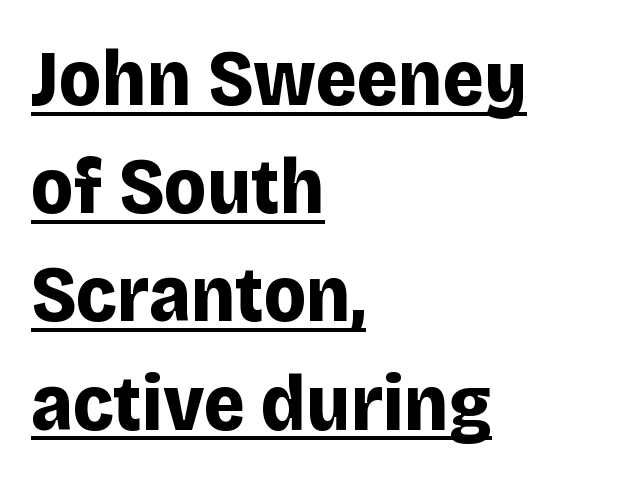
No extra tracking has been applied to these lines. The characters display no serif detailing; their extremities are plain. Emphasis by weight is at full strength: bold. Italic: no, the glyphs are upright roman. Does a line run under the words? Yes, clearly.
